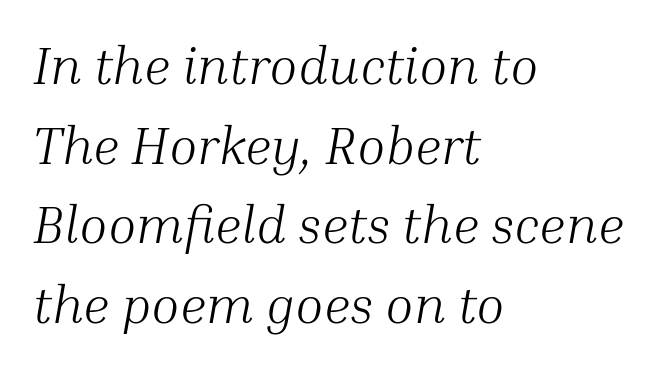
{"serif": "yes", "italic": "yes", "lean": "right", "slant_degrees": 10, "bold": "no", "weight": "light", "width": "normal", "stroke_contrast": "medium", "x_height": "medium", "monospaced": "no", "underline": "no", "align": "left", "line_spacing": "normal", "line_spacing_ratio": 1.53, "letter_spacing": "normal", "letter_spacing_em": 0.0, "glyph_px": 52}
